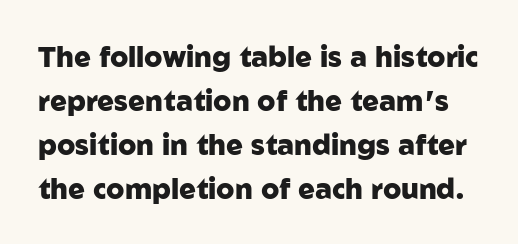
Q: Is the text bold? A: Yes.
Q: Is the text italic (slanted)? A: No, it is upright.
Q: Is the typeface a serif or a sans-serif typeface? A: Sans-serif.
Q: Is the text underlined? A: No.
Q: Is the spacing between letters normal or unusually wide? A: Normal.
Q: Is the spacing between lines tight, normal or loose? A: Normal.
Q: Width (condensed, normal, or wide)? A: Normal.
Q: Stroke contrast? A: Low.
Q: x-height? A: Medium.
Q: Monospaced? A: No.
